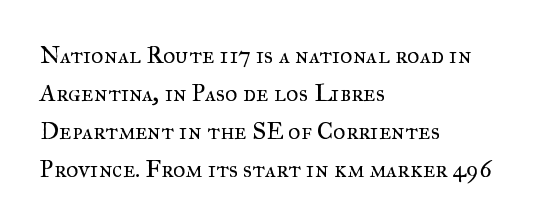
Caption: standard tracking, unaltered. How would I describe the line gaps? Plain and ordinary. Notice how the stems are strictly vertical — no italics here. The typeface has the unassuming heft of standard copy or less. The lines are quadded left.
